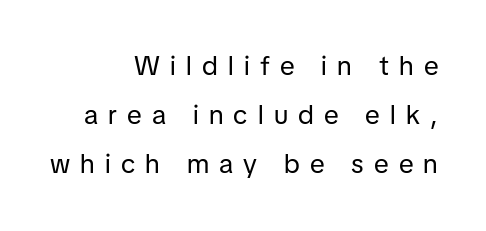
Stems here are at most as thick as an everyday book face. Bare-footed words on every line. A student would call this right alignment; a typographer would say flush right, rag left. Italic? Not at all — the glyphs are vertical. There is plenty of visible air inserted between adjacent glyphs.
